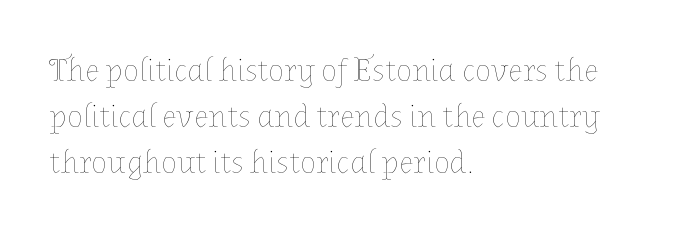
The image shows 33 px thin type, upright; set left-aligned, normal line spacing (1.39x), normal letter spacing, not underlined; low stroke contrast and a medium x-height.
